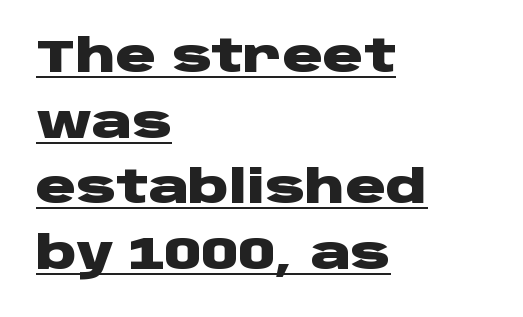
{"serif": "no", "italic": "no", "bold": "yes", "weight": "heavy", "width": "wide", "stroke_contrast": "low", "x_height": "large", "monospaced": "no", "underline": "yes", "align": "left", "line_spacing": "normal", "line_spacing_ratio": 1.46, "letter_spacing": "normal", "letter_spacing_em": 0.0, "glyph_px": 45}
